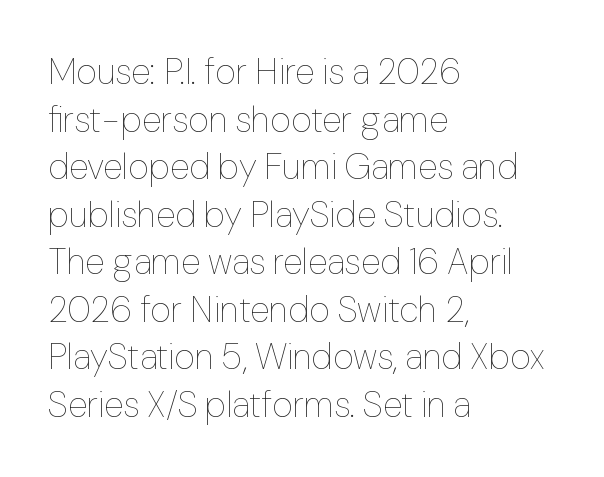
{"italic": "no", "bold": "no", "weight": "thin", "width": "normal", "stroke_contrast": "low", "x_height": "medium", "monospaced": "no", "underline": "no", "align": "left", "line_spacing": "normal", "line_spacing_ratio": 1.32, "letter_spacing": "normal", "letter_spacing_em": 0.0, "glyph_px": 36}
